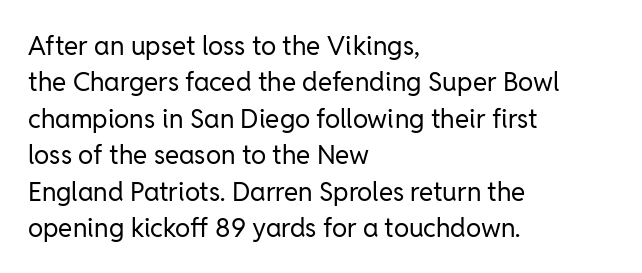
Short and long lines alike share a common starting point at left. The typeface has the unassuming heft of standard copy or less. Is the letter spacing exaggerated? No — it looks like the ordinary default. Has an underline been added? It has not. Posture: vertical.
